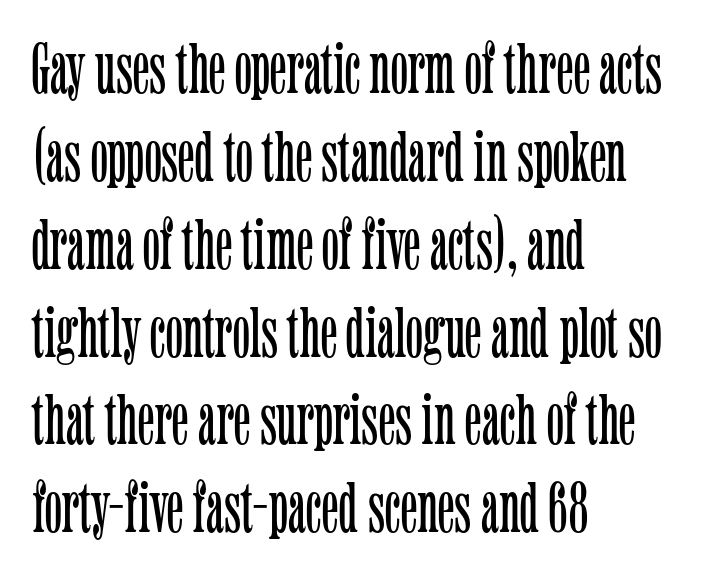
The image shows 72 px light, condensed serif type, upright; set left-aligned, line spacing 1.22x, normal letter spacing, not underlined; low stroke contrast and a medium x-height.
